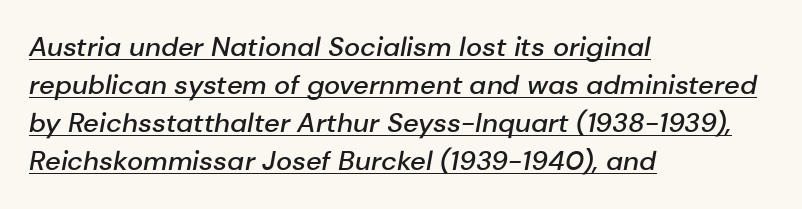
Q: Is the text bold? A: Semi-bold.
Q: Is the text italic (slanted)? A: Yes, it leans right by about 10 degrees.
Q: Is the text underlined? A: Yes.
Q: How is the paragraph aligned? A: Left-aligned.
Q: Is the spacing between letters normal or unusually wide? A: Normal.
Q: Is the spacing between lines tight, normal or loose? A: Normal.
